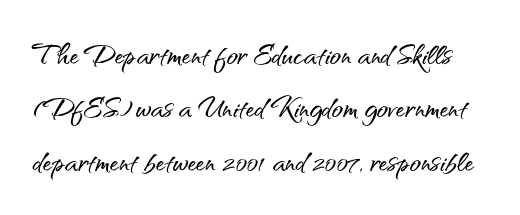
{"serif": "no", "width": "normal", "stroke_contrast": "medium", "x_height": "small", "monospaced": "no", "underline": "no", "line_spacing": "normal", "line_spacing_ratio": 1.44, "letter_spacing": "normal", "letter_spacing_em": 0.0, "glyph_px": 37}
